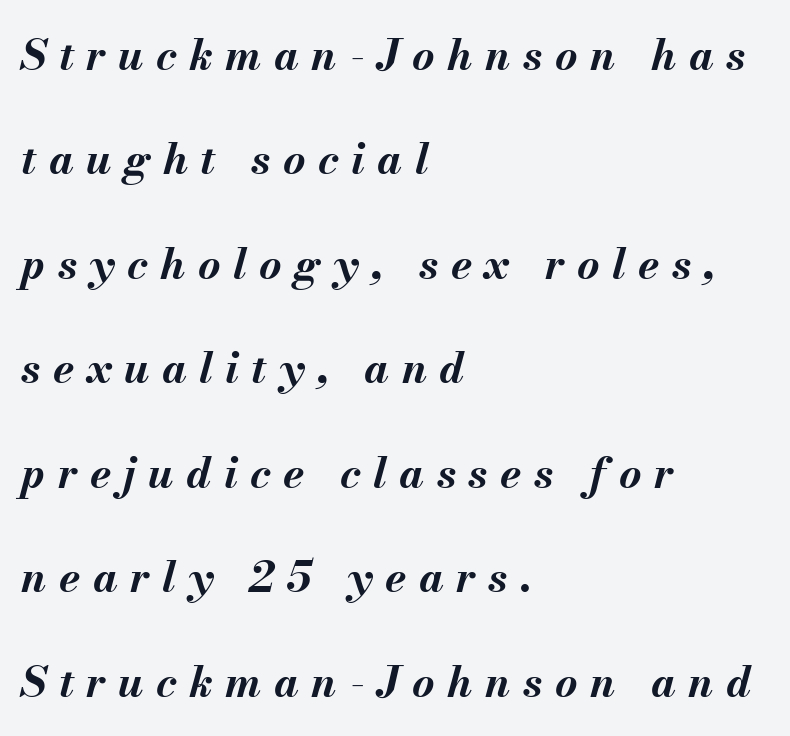
Q: Is the text bold? A: Yes.
Q: Is the text italic (slanted)? A: Yes, it leans right by about 13 degrees.
Q: Is the text underlined? A: No.
Q: How is the paragraph aligned? A: Left-aligned.
Q: Is the spacing between letters normal or unusually wide? A: Unusually wide.
Q: Is the spacing between lines tight, normal or loose? A: Loose.
Q: Width (condensed, normal, or wide)? A: Normal.
Q: Stroke contrast? A: Medium.
Q: x-height? A: Small.
Q: Monospaced? A: No.
